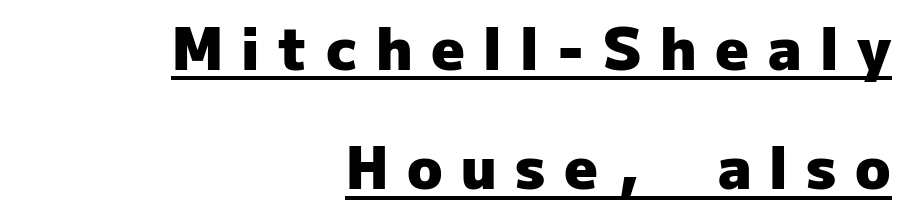
{"serif": "no", "italic": "no", "bold": "yes", "weight": "heavy", "width": "normal", "stroke_contrast": "low", "x_height": "medium", "monospaced": "no", "underline": "yes", "align": "right", "line_spacing": "loose", "line_spacing_ratio": 2.06, "letter_spacing": "wide", "letter_spacing_em": 0.32, "glyph_px": 58}
